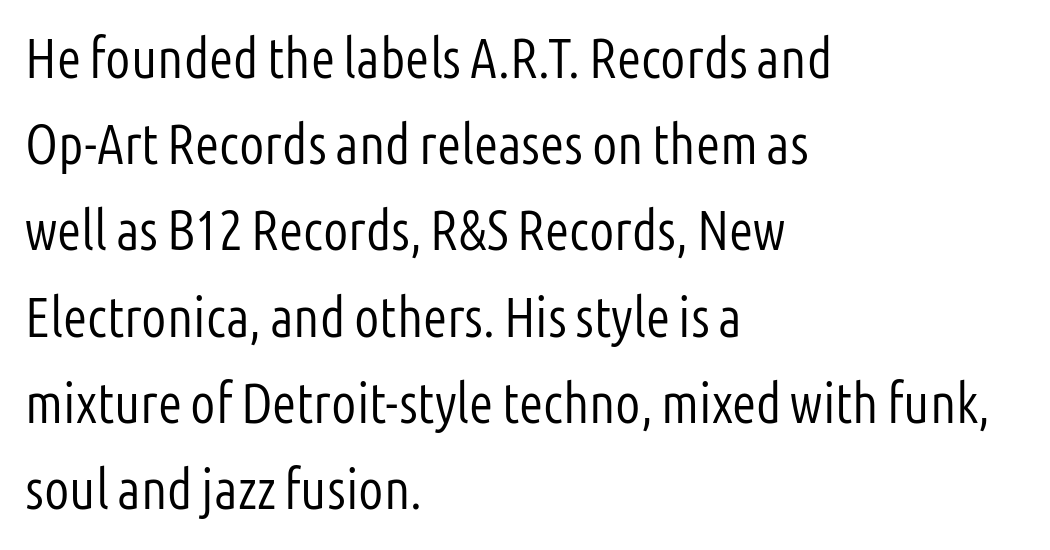
This sample has the flowing, uneven cadence of proportional lettering. Notice how the stems are strictly vertical — no italics here. No feet cap the strokes, marking this as sans-serif type. The face looks like a standard text weight, possibly lighter. The rows are spaced the way most documents space them.
